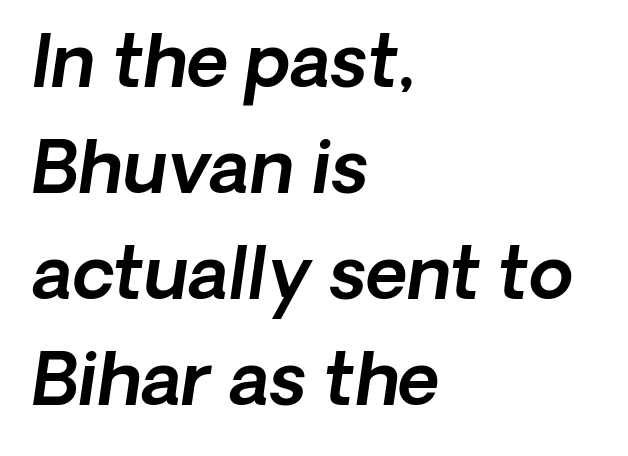
{"italic": "yes", "lean": "right", "slant_degrees": 8, "width": "normal", "x_height": "medium", "monospaced": "no", "underline": "no", "align": "left", "line_spacing": "normal", "line_spacing_ratio": 1.47, "letter_spacing": "normal", "letter_spacing_em": 0.0, "glyph_px": 72}
